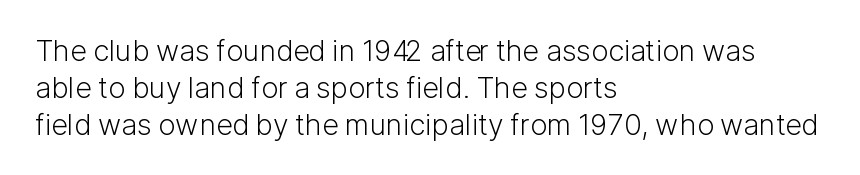
The image shows 29 px light sans-serif type, upright; set left-aligned, normal line spacing (1.28x), normal letter spacing, not underlined; low stroke contrast and a medium x-height.
